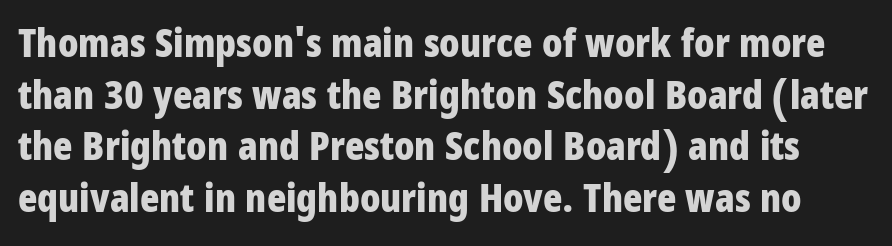
The image shows 40 px bold, condensed sans-serif type, upright; set normal line spacing (1.29x), normal letter spacing, not underlined; low stroke contrast and a large x-height.
